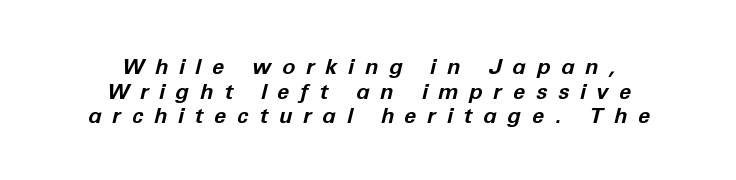
{"italic": "yes", "lean": "right", "slant_degrees": 12, "bold": "yes", "underline": "no", "align": "center", "line_spacing": "tight", "line_spacing_ratio": 1.12, "letter_spacing": "wide", "letter_spacing_em": 0.49, "glyph_px": 22}
